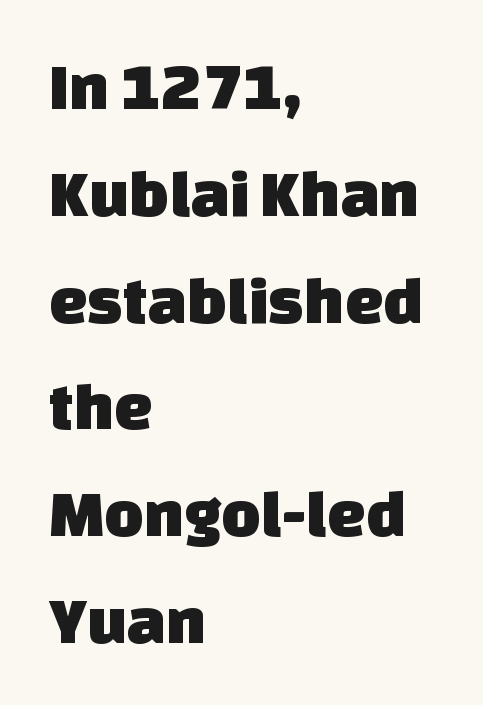
To sum up the face: it is a sans, with no serifs. Spacing verdict: proportional, widths tailored to each character. The letterforms sit shoulder to shoulder at normal distance. The leading is moderate, giving the passage an even texture. Does the copy run flush right? No — it runs flush left. The baseline area is clear.
